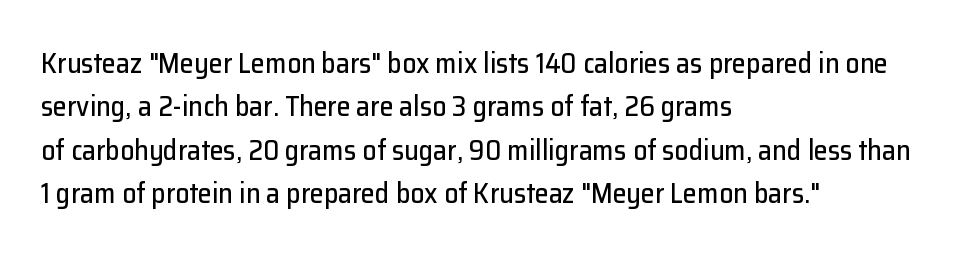
The image shows 28 px sans-serif type, upright; set left-aligned, normal line spacing (1.55x), normal letter spacing, not underlined; low stroke contrast and a medium x-height.
